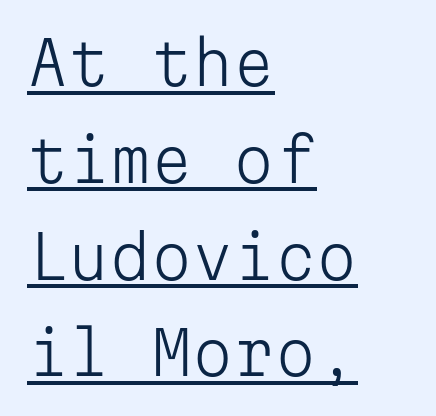
The image shows 59 px light sans-serif type, upright, monospaced; set left-aligned, normal line spacing (1.64x), normal letter spacing, underlined; low stroke contrast and a medium x-height.
